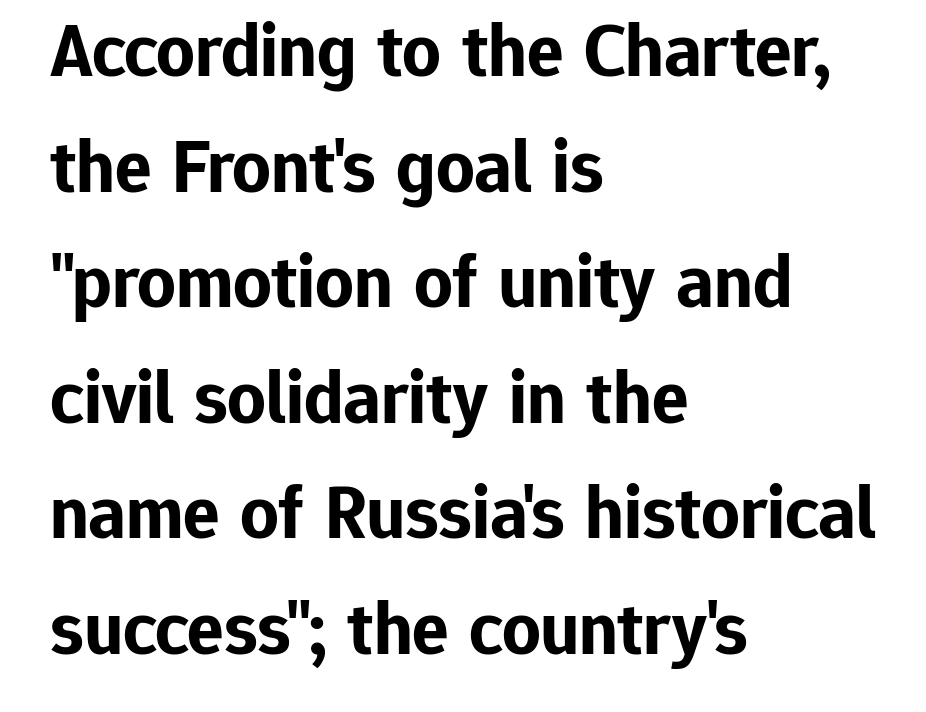
{"serif": "no", "italic": "no", "bold": "yes", "weight": "bold", "width": "normal", "stroke_contrast": "low", "x_height": "medium", "monospaced": "no", "underline": "no", "align": "left", "line_spacing": "normal", "line_spacing_ratio": 1.52, "letter_spacing": "normal", "letter_spacing_em": 0.0, "glyph_px": 76}
